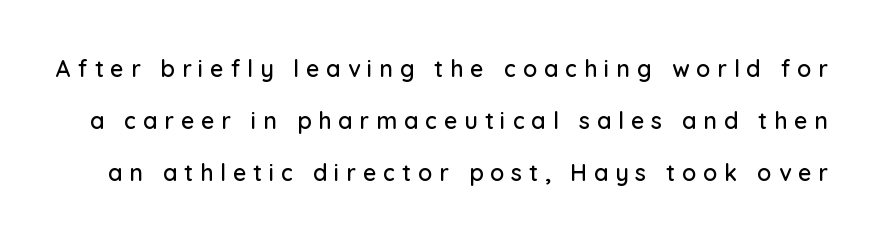
{"italic": "no", "underline": "no", "line_spacing": "loose", "line_spacing_ratio": 2.27, "letter_spacing": "wide", "letter_spacing_em": 0.3, "glyph_px": 23}
